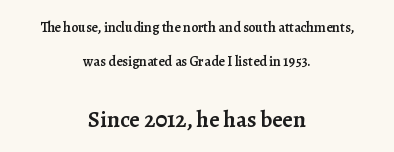
The gaps between neighbouring characters are ordinary and unremarkable. How would I describe the line gaps? Wide and relaxed. Block two is the big one; block one sits smaller above it. The typesetting leans somewhat heavy: a semibold.
